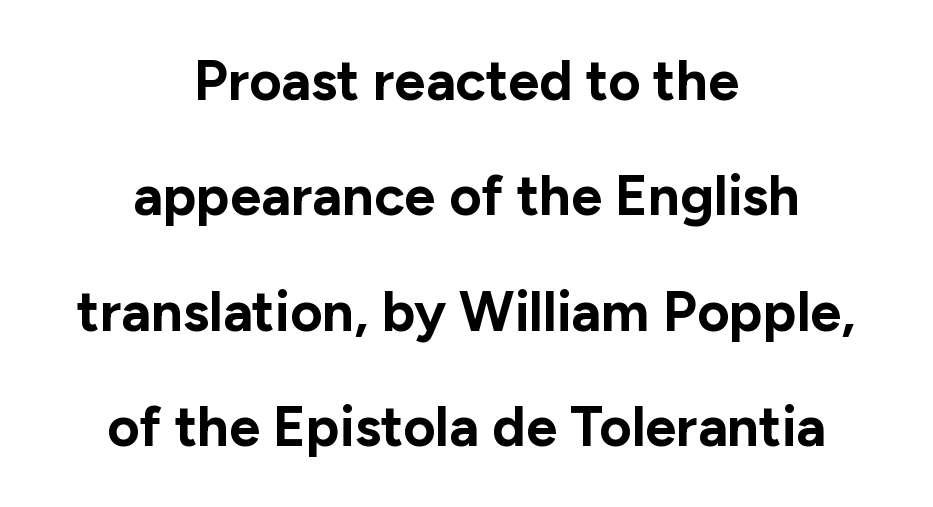
The image shows 56 px bold sans-serif type, upright; set centered, loose line spacing (2.06x), normal letter spacing, not underlined; low stroke contrast and a medium x-height.
